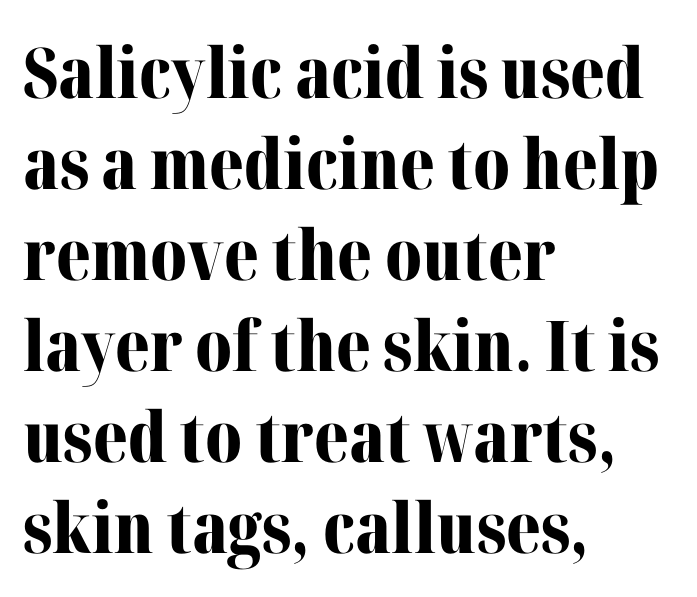
{"serif": "yes", "italic": "no", "bold": "yes", "weight": "bold", "width": "normal", "stroke_contrast": "medium", "x_height": "medium", "monospaced": "no", "underline": "no", "align": "left", "line_spacing": "normal", "line_spacing_ratio": 1.3, "letter_spacing": "normal", "letter_spacing_em": 0.0, "glyph_px": 70}
